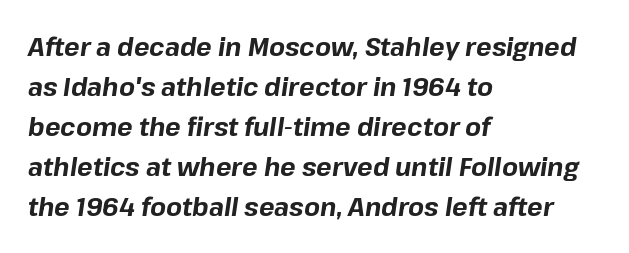
{"italic": "yes", "lean": "right", "slant_degrees": 8, "bold": "yes", "underline": "no", "align": "left", "line_spacing": "normal", "line_spacing_ratio": 1.54, "letter_spacing": "normal", "letter_spacing_em": 0.0, "glyph_px": 26}
